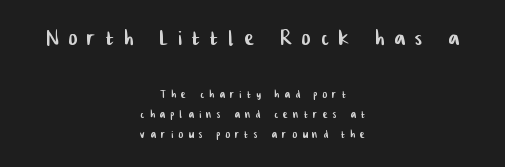
Q: Is the text underlined? A: No.
Q: How is the paragraph aligned? A: Centered.
Q: Is the spacing between letters normal or unusually wide? A: Unusually wide.
Q: Is the spacing between lines tight, normal or loose? A: Normal.
Q: Which block of text is set in a larger size, the first (top) or the second (bottom)? A: The first (top) one.
